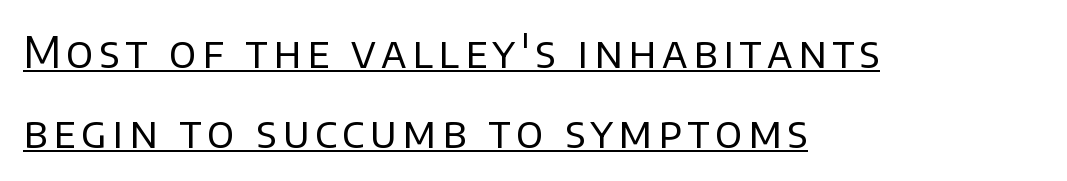
{"serif": "no", "italic": "no", "bold": "no", "weight": "regular", "width": "normal", "stroke_contrast": "low", "x_height": "large", "monospaced": "no", "underline": "yes", "align": "left", "line_spacing_ratio": 1.85, "glyph_px": 43}
